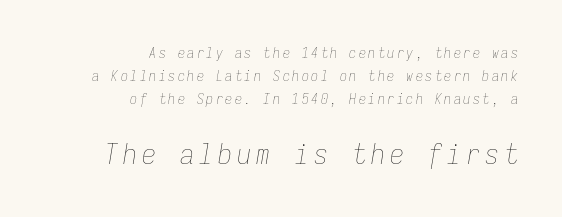
{"italic": "yes", "lean": "right", "slant_degrees": 9, "bold": "no", "weight": "thin", "width": "condensed", "stroke_contrast": "low", "x_height": "medium", "monospaced": "yes", "underline": "no", "align": "right", "line_spacing": "normal", "line_spacing_ratio": 1.66, "larger_block": "second", "size_ratio": 2.0, "glyph_px": 28}
